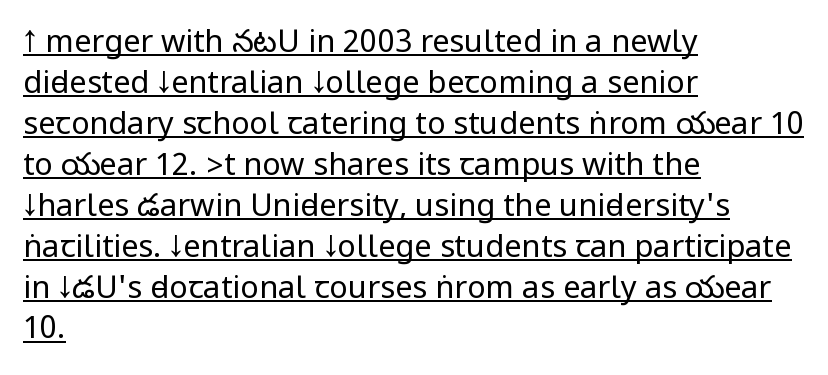
{"serif": "no", "italic": "no", "bold": "no", "weight": "regular", "width": "condensed", "stroke_contrast": "low", "underline": "yes", "align": "left", "line_spacing": "normal", "line_spacing_ratio": 1.32, "letter_spacing": "normal", "letter_spacing_em": 0.0, "glyph_px": 31}
